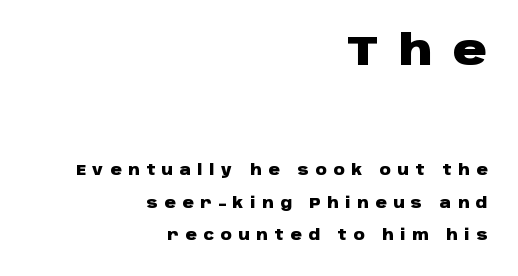
The image shows 42 px heavy, wide sans-serif type, upright; set right-aligned, loose line spacing (2.34x), unusually wide letter spacing (+0.48 em), not underlined; the first (top) block is 3.0x larger; low stroke contrast and a large x-height.
